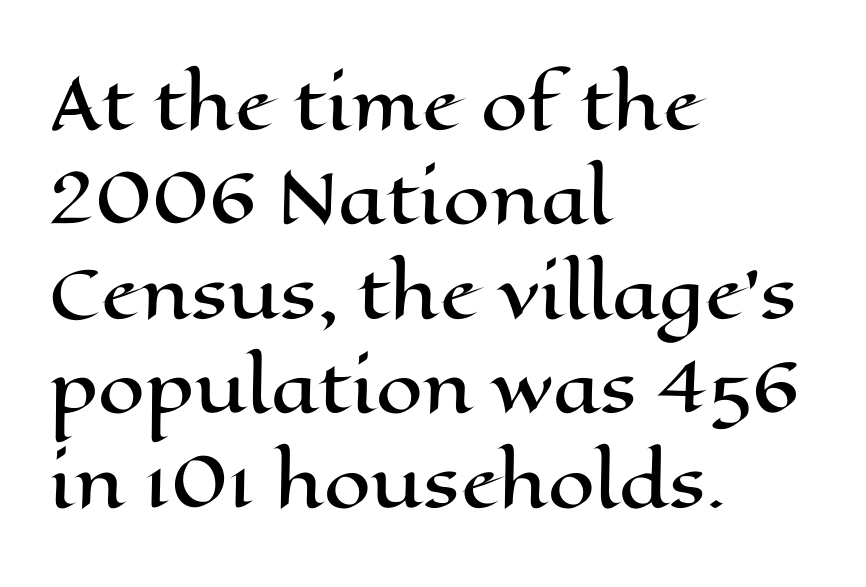
The image shows 67 px wide type, upright; set left-aligned, normal line spacing (1.41x), normal letter spacing, not underlined; high stroke contrast and a medium x-height.
